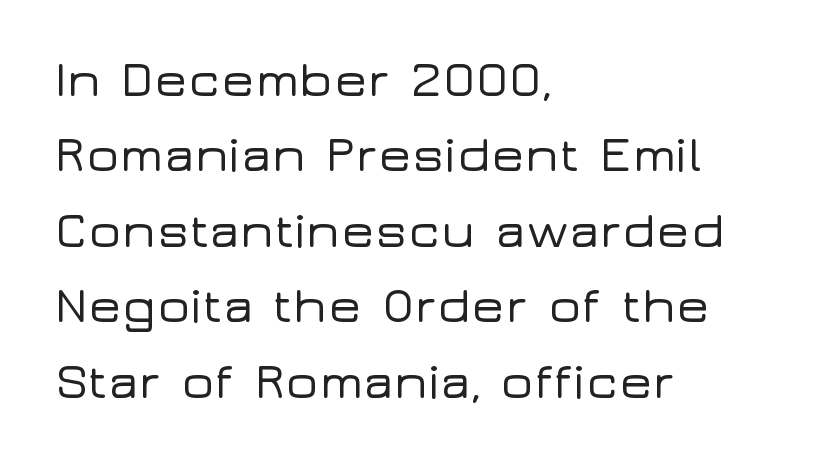
The image shows 50 px wide sans-serif type, upright; set left-aligned, normal line spacing (1.51x), normal letter spacing, not underlined; low stroke contrast and a medium x-height.
